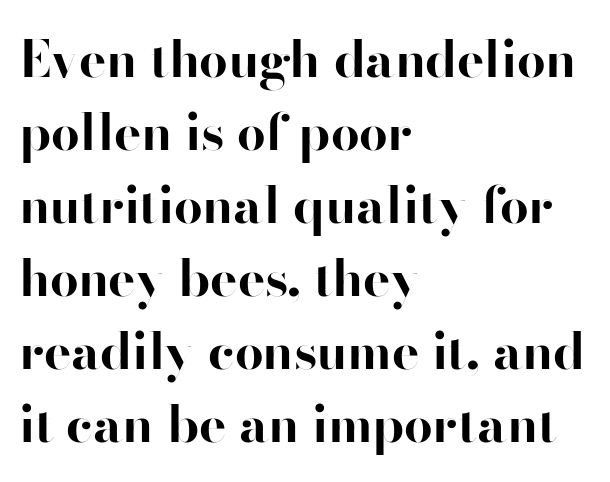
Q: Is the text bold? A: Yes.
Q: Is the text italic (slanted)? A: No, it is upright.
Q: Is the typeface a serif or a sans-serif typeface? A: Sans-serif.
Q: Is the text underlined? A: No.
Q: How is the paragraph aligned? A: Left-aligned.
Q: Is the spacing between letters normal or unusually wide? A: Normal.
Q: Is the spacing between lines tight, normal or loose? A: Normal.
Q: Width (condensed, normal, or wide)? A: Normal.
Q: Stroke contrast? A: High.
Q: x-height? A: Small.
Q: Monospaced? A: No.
